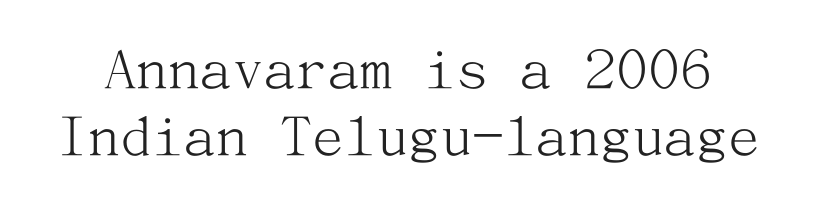
Q: Is the text bold? A: No.
Q: Is the text italic (slanted)? A: No, it is upright.
Q: Is the typeface a serif or a sans-serif typeface? A: Serif.
Q: Is the text underlined? A: No.
Q: Is the spacing between letters normal or unusually wide? A: Normal.
Q: Is the spacing between lines tight, normal or loose? A: Tight.
Q: Width (condensed, normal, or wide)? A: Normal.
Q: Stroke contrast? A: Medium.
Q: x-height? A: Medium.
